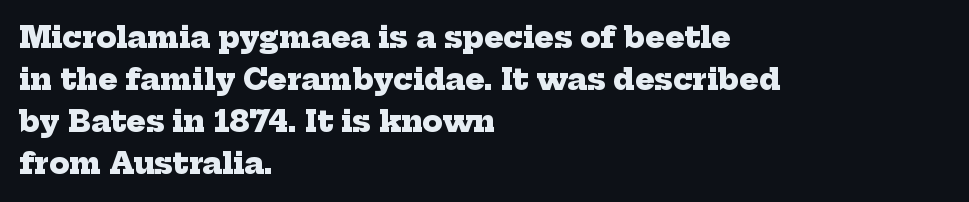
Q: Is the text bold? A: Yes.
Q: Is the typeface a serif or a sans-serif typeface? A: Serif.
Q: Is the text underlined? A: No.
Q: How is the paragraph aligned? A: Left-aligned.
Q: Is the spacing between letters normal or unusually wide? A: Normal.
Q: Is the spacing between lines tight, normal or loose? A: Normal.
Q: Width (condensed, normal, or wide)? A: Normal.
Q: Stroke contrast? A: Low.
Q: x-height? A: Medium.
Q: Monospaced? A: No.
